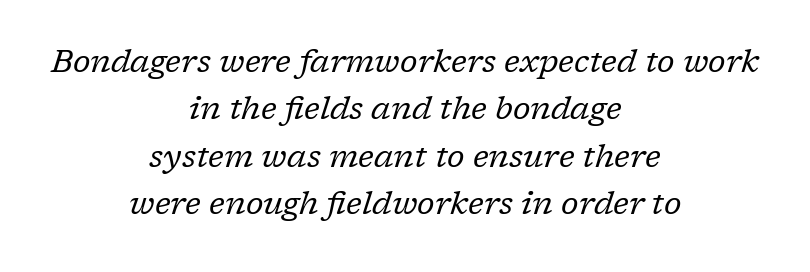
The image shows 32 px regular-weight serif type, italic (leaning right); set centered, normal line spacing (1.48x), normal letter spacing, not underlined; low stroke contrast and a medium x-height.
